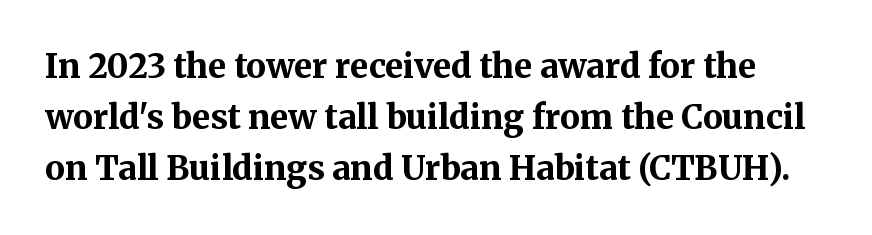
{"serif": "yes", "italic": "no", "bold": "yes", "weight": "bold", "width": "normal", "stroke_contrast": "medium", "x_height": "medium", "monospaced": "no", "underline": "no", "line_spacing": "normal", "line_spacing_ratio": 1.54, "letter_spacing": "normal", "letter_spacing_em": 0.0, "glyph_px": 33}
